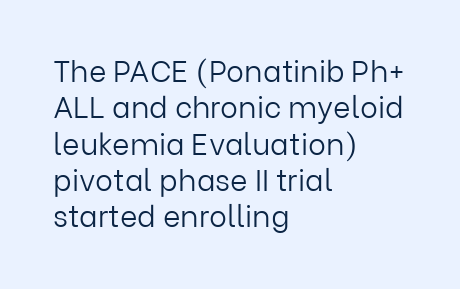
{"serif": "no", "italic": "no", "bold": "no", "weight": "light", "width": "normal", "stroke_contrast": "low", "x_height": "medium", "monospaced": "no", "underline": "no", "align": "left", "line_spacing_ratio": 1.21, "letter_spacing": "normal", "letter_spacing_em": 0.0, "glyph_px": 30}
